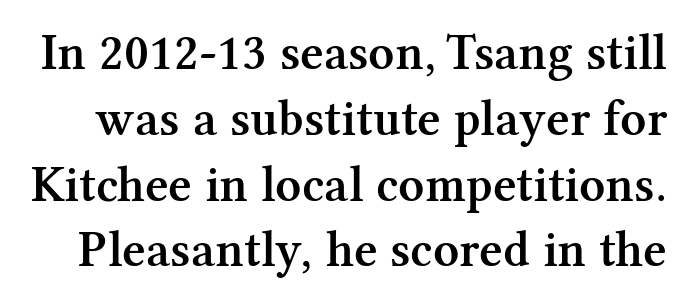
Q: Is the text bold? A: Semi-bold.
Q: Is the text italic (slanted)? A: No, it is upright.
Q: Is the typeface a serif or a sans-serif typeface? A: Serif.
Q: Is the text underlined? A: No.
Q: Is the spacing between letters normal or unusually wide? A: Normal.
Q: Is the spacing between lines tight, normal or loose? A: Normal.
Q: Width (condensed, normal, or wide)? A: Normal.
Q: Stroke contrast? A: Medium.
Q: x-height? A: Medium.
Q: Monospaced? A: No.
